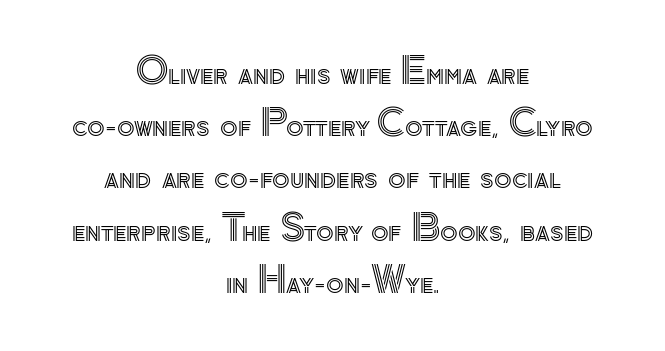
The passage shown is typed in a proportional face where columns would drift. Each line is balanced around a shared central axis. Bare-footed words on every line. These lines were composed using upright roman letters. Whoever set this chose a conventional vertical rhythm.
